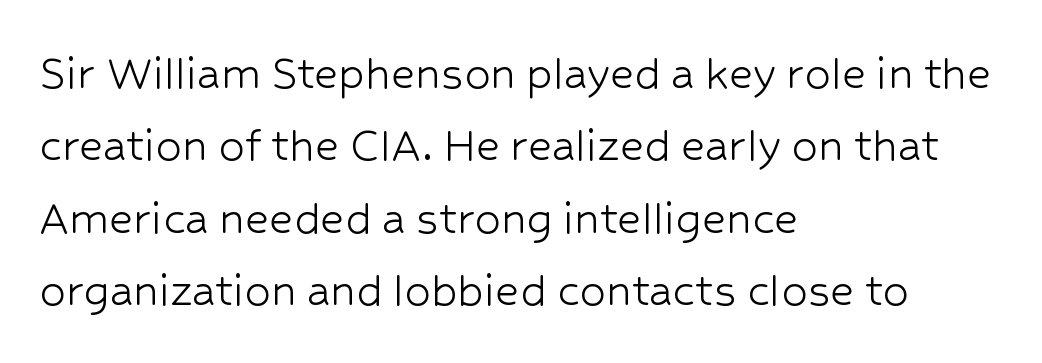
The image shows 52 px light sans-serif type, upright; set left-aligned, normal line spacing (1.39x), normal letter spacing, not underlined; low stroke contrast and a medium x-height.
